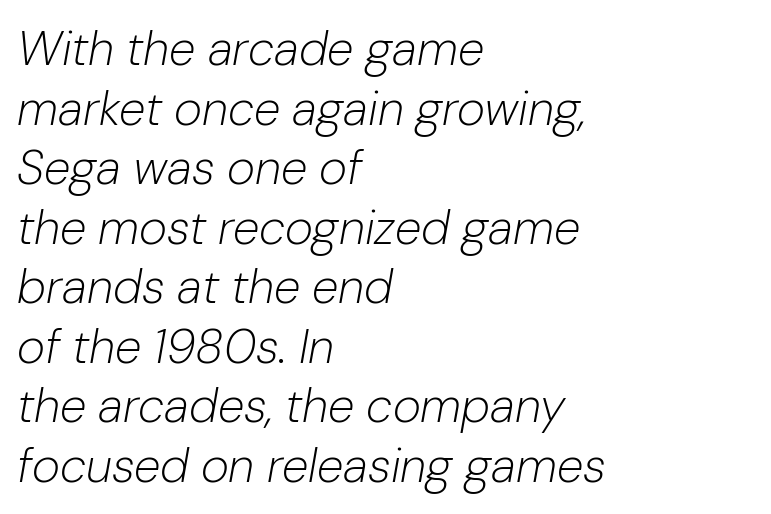
{"italic": "yes", "lean": "right", "slant_degrees": 10, "bold": "no", "weight": "light", "width": "normal", "stroke_contrast": "low", "x_height": "medium", "monospaced": "no", "underline": "no", "align": "left", "line_spacing_ratio": 1.24, "letter_spacing": "normal", "letter_spacing_em": 0.0, "glyph_px": 48}
